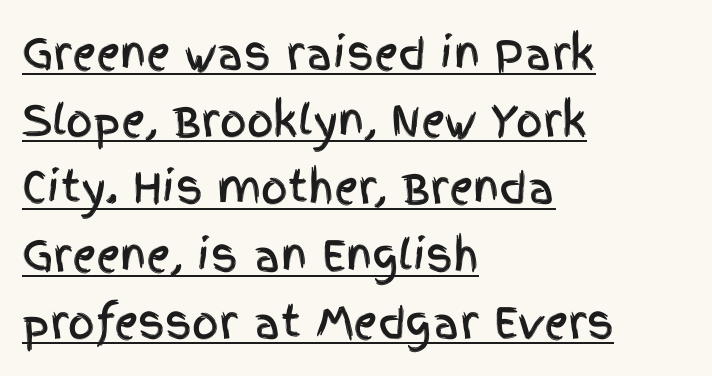
The image shows 42 px condensed sans-serif type, upright; set left-aligned, normal line spacing (1.6x), normal letter spacing, underlined; a large x-height.
